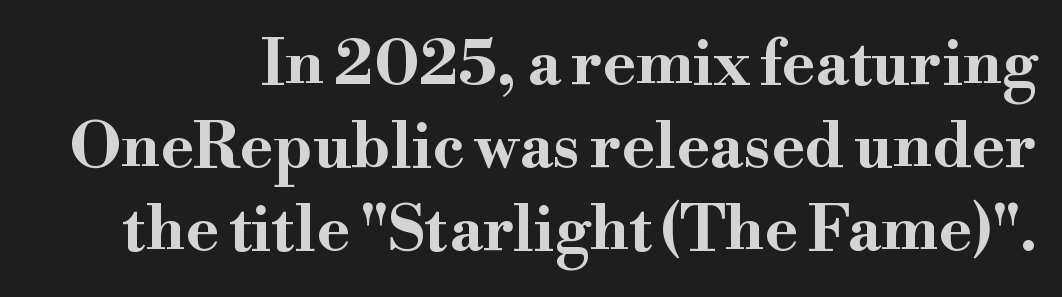
The image shows 63 px bold, wide serif type, upright; set right-aligned, normal line spacing (1.32x), normal letter spacing, not underlined; high stroke contrast and a small x-height.
